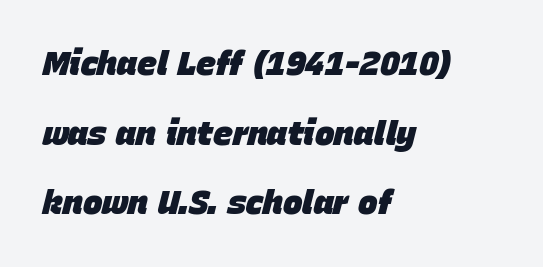
Q: Is the text bold? A: Yes.
Q: Is the text italic (slanted)? A: Yes, it leans right by about 15 degrees.
Q: Is the text underlined? A: No.
Q: How is the paragraph aligned? A: Left-aligned.
Q: Is the spacing between letters normal or unusually wide? A: Normal.
Q: Is the spacing between lines tight, normal or loose? A: Loose.
Q: Width (condensed, normal, or wide)? A: Normal.
Q: Stroke contrast? A: Low.
Q: x-height? A: Large.
Q: Monospaced? A: No.
